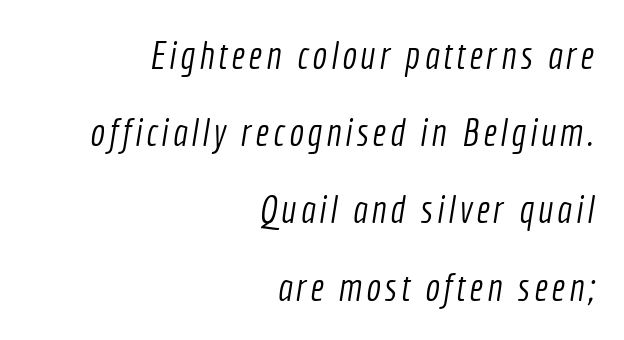
Looks like regular typesetting: each glyph gets only the width it needs. Descenders are the only things crossing below the line. Reading down the block, your eye finds every line finishing at a fixed right position. A quiet, ordinary-to-light weight characterises the typeface. Honestly, the rows look like they've been pulled way apart. Each letter's strokes conclude bluntly, with no projecting serifs.
